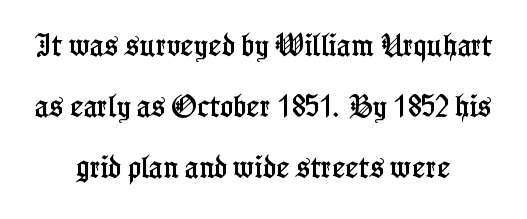
{"italic": "no", "underline": "no", "align": "center", "line_spacing": "loose", "line_spacing_ratio": 2.45, "letter_spacing": "normal", "letter_spacing_em": 0.0, "glyph_px": 25}
